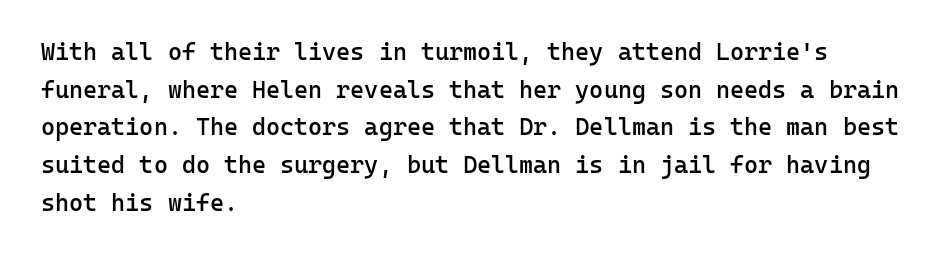
The image shows 24 px text type, upright; set left-aligned, normal line spacing (1.57x), normal letter spacing, not underlined.
